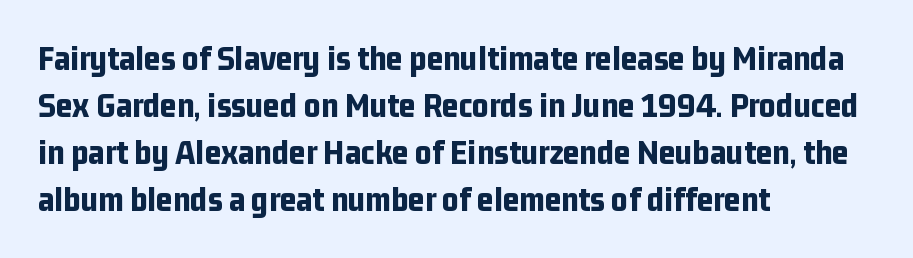
The image shows 36 px bold, condensed sans-serif type, upright; set left-aligned, normal line spacing (1.31x), normal letter spacing, not underlined; low stroke contrast and a medium x-height.
